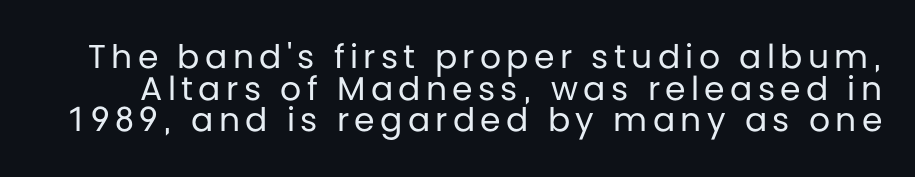
Q: Is the text bold? A: No.
Q: Is the text italic (slanted)? A: No, it is upright.
Q: Is the typeface a serif or a sans-serif typeface? A: Sans-serif.
Q: Is the text underlined? A: No.
Q: Is the spacing between lines tight, normal or loose? A: Tight.
Q: Width (condensed, normal, or wide)? A: Normal.
Q: Stroke contrast? A: Low.
Q: x-height? A: Large.
Q: Monospaced? A: No.
